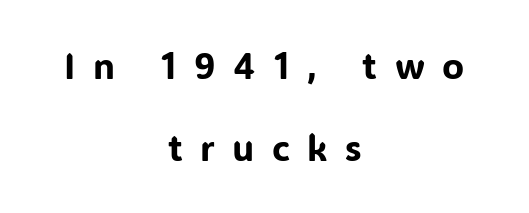
Is the letter spacing exaggerated? Yes — the characters are pushed far apart. Letters rest on an invisible, unmarked baseline. Serifs: no, the terminals of the letterforms are clean. The vertical gap from one line to the next is large. Spacing verdict: proportional, widths tailored to each character.
